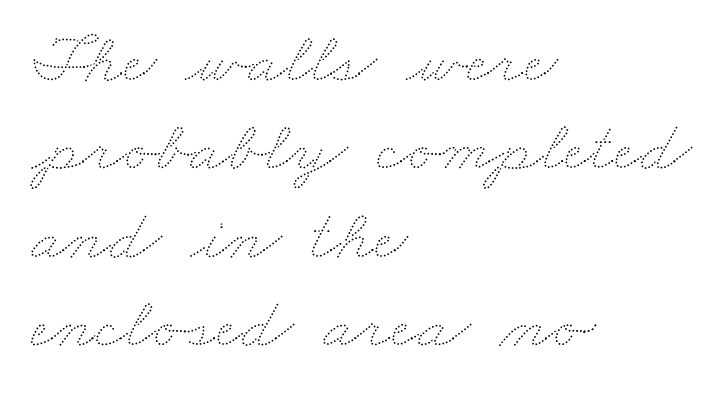
Q: Is the text bold? A: No.
Q: Is the text underlined? A: No.
Q: How is the paragraph aligned? A: Left-aligned.
Q: Is the spacing between letters normal or unusually wide? A: Normal.
Q: Width (condensed, normal, or wide)? A: Wide.
Q: Stroke contrast? A: Medium.
Q: x-height? A: Small.
Q: Monospaced? A: No.
